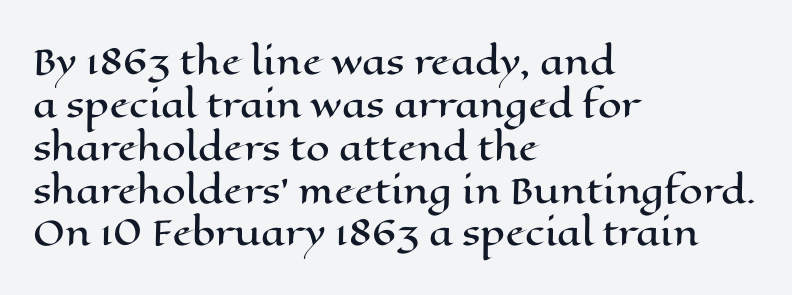
Teacher's note: observe the even left margin — that is flush-left alignment. The rendering uses a moderate line-height, typical for paragraphs. Observe the ordinary spacing: letters are neighbours, not strangers. The letters stand straight up with perfectly vertical stems.
